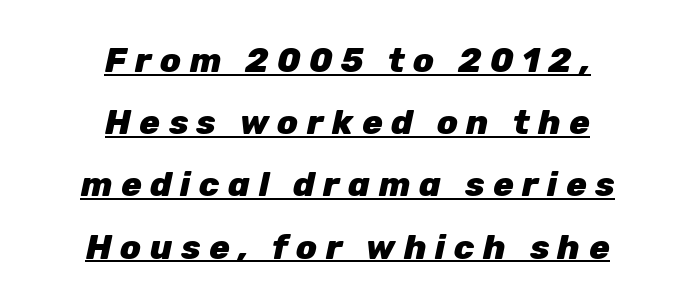
The image shows 34 px heavy type, italic (leaning right); set centered, line spacing 1.83x, unusually wide letter spacing (+0.25 em), underlined; low stroke contrast and a medium x-height.
